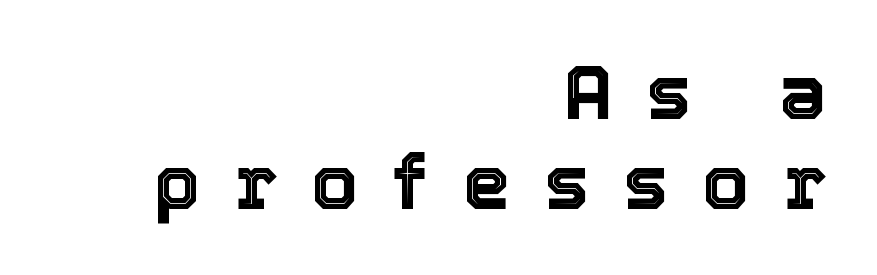
These lines have a slow, spaced-out rhythm from letter to letter. Is this a fixed-width face? No — the glyphs have proportional, varying widths. Bare-footed words on every line. A typesetter would mark this as roman, not italic. The typesetter chose a ragged-left arrangement here.
